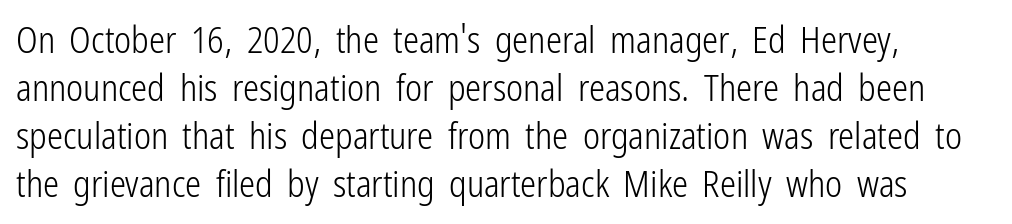
The image shows 36 px light, condensed sans-serif type, upright; set normal line spacing (1.33x), normal letter spacing, not underlined; low stroke contrast and a medium x-height.
